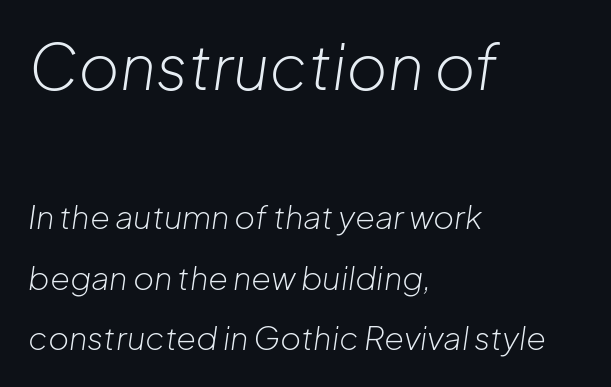
The image shows 63 px light type, italic (leaning right); set left-aligned, line spacing 1.89x, normal letter spacing, not underlined; the first (top) block is 1.97x larger; low stroke contrast and a medium x-height.
